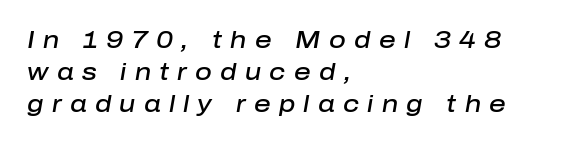
The image shows 23 px text type, italic (leaning right); set left-aligned, normal line spacing (1.39x), unusually wide letter spacing (+0.36 em), not underlined.
